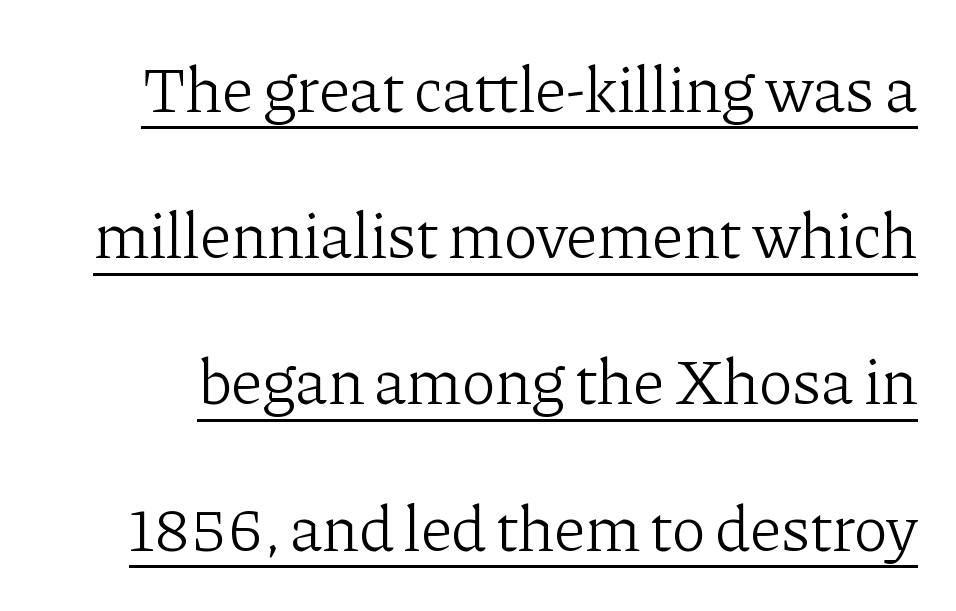
{"serif": "yes", "italic": "no", "bold": "no", "weight": "light", "width": "normal", "stroke_contrast": "low", "x_height": "medium", "monospaced": "no", "underline": "yes", "line_spacing": "loose", "line_spacing_ratio": 2.25, "letter_spacing": "normal", "letter_spacing_em": 0.0, "glyph_px": 65}
